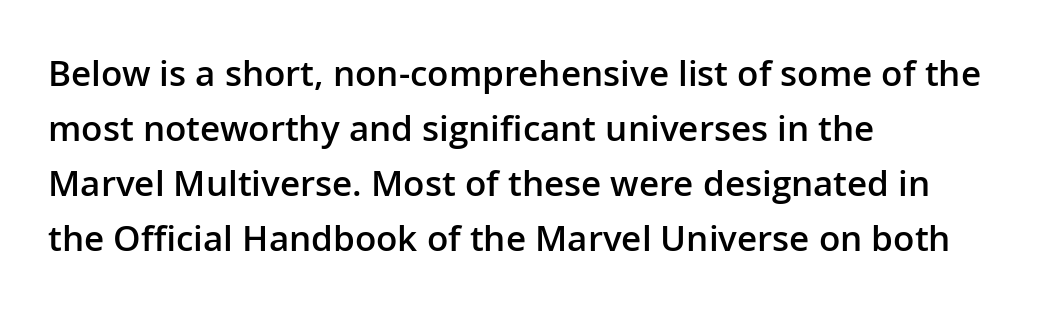
Successive baselines arrive at the customary interval. Spacing verdict: proportional, widths tailored to each character. The baseline area is clear. Set as a demibold, roughly 600 on the weight scale. Between one letter and the next there's only the usual sliver of space.
